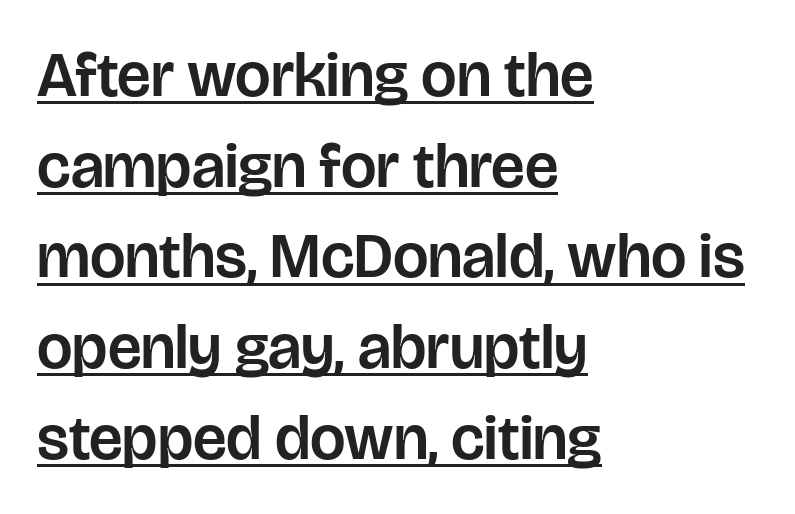
Where is the straight margin? On the left. The line-height multiplier appears to be the usual default. Each letter keeps its own natural width here, so spacing adapts to shape. Every character sits straight up, as roman type does. What kind of face is this? One without serifs — a sans. Is the letter spacing exaggerated? No — it looks like the ordinary default.
